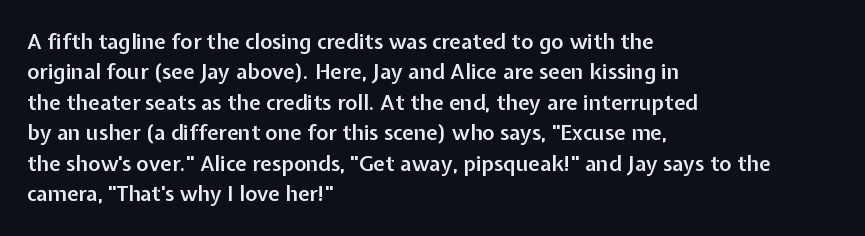
Inter-character spacing is left at the font's built-in metrics. Posture: straight, roman, zero tilt. These lines carry some extra weight — a demibold, not a full bold. The paragraph has a hard left edge and a soft right edge. Regular leading. Decoration check: the copy has no underline.
